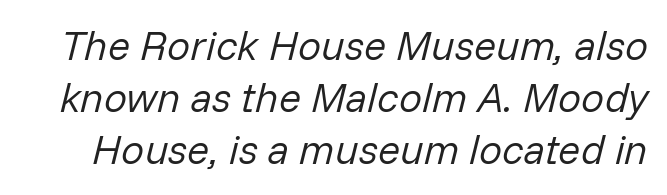
{"italic": "yes", "lean": "right", "slant_degrees": 14, "bold": "no", "weight": "regular", "width": "normal", "stroke_contrast": "low", "x_height": "medium", "monospaced": "no", "underline": "no", "line_spacing": "normal", "line_spacing_ratio": 1.27, "letter_spacing": "normal", "letter_spacing_em": 0.0, "glyph_px": 41}
